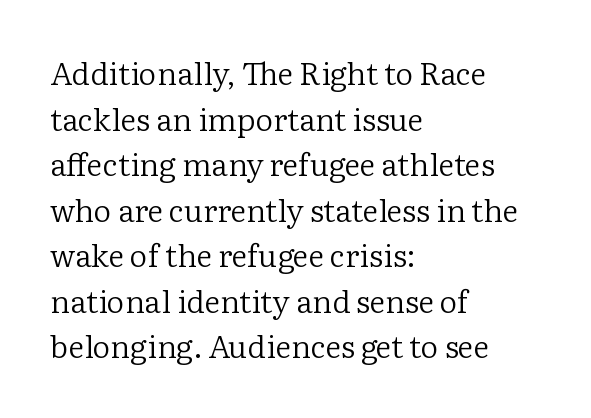
{"serif": "yes", "italic": "no", "bold": "no", "weight": "regular", "width": "normal", "stroke_contrast": "low", "x_height": "medium", "monospaced": "no", "underline": "no", "align": "left", "line_spacing": "normal", "line_spacing_ratio": 1.47, "letter_spacing": "normal", "letter_spacing_em": 0.0, "glyph_px": 31}
